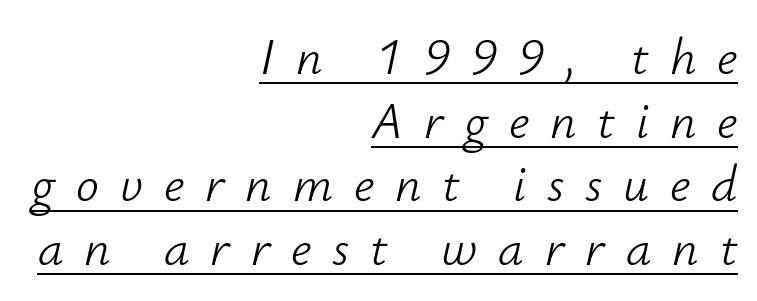
Compared with ordinary roman type, these characters are visibly tilted. Underlined type. A typesetter would call this heavily tracked-out type. Bold? No — there's no thickening of the strokes. These lines are rendered in a variable-pitch font. If you measured baseline to baseline, you'd find a middling distance.
